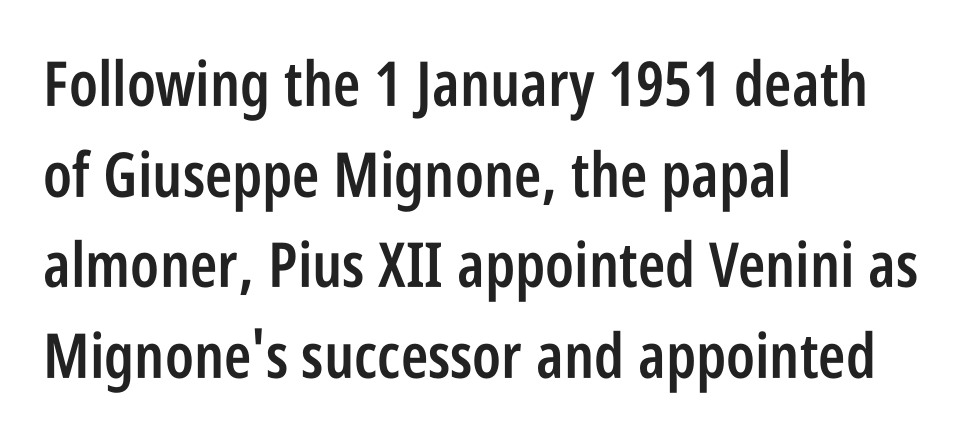
{"serif": "no", "italic": "no", "bold": "semi", "weight": "semibold", "width": "condensed", "stroke_contrast": "low", "x_height": "large", "monospaced": "no", "underline": "no", "align": "left", "line_spacing": "normal", "line_spacing_ratio": 1.46, "letter_spacing": "normal", "letter_spacing_em": 0.0, "glyph_px": 62}
